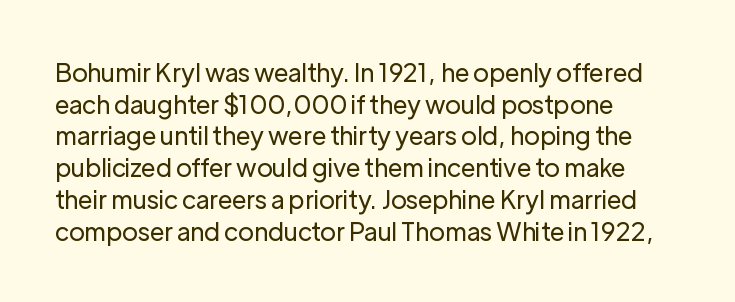
{"italic": "no", "bold": "no", "underline": "no", "align": "left", "line_spacing": "normal", "line_spacing_ratio": 1.27, "letter_spacing": "normal", "letter_spacing_em": 0.0, "glyph_px": 25}
